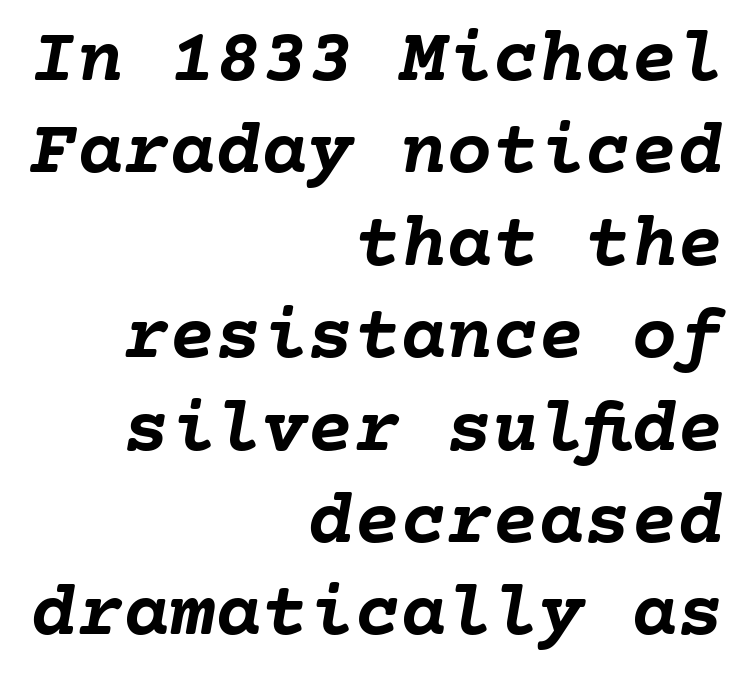
The image shows 77 px semibold type, italic (leaning right); set right-aligned, line spacing 1.2x, normal letter spacing, not underlined; low stroke contrast and a medium x-height.
